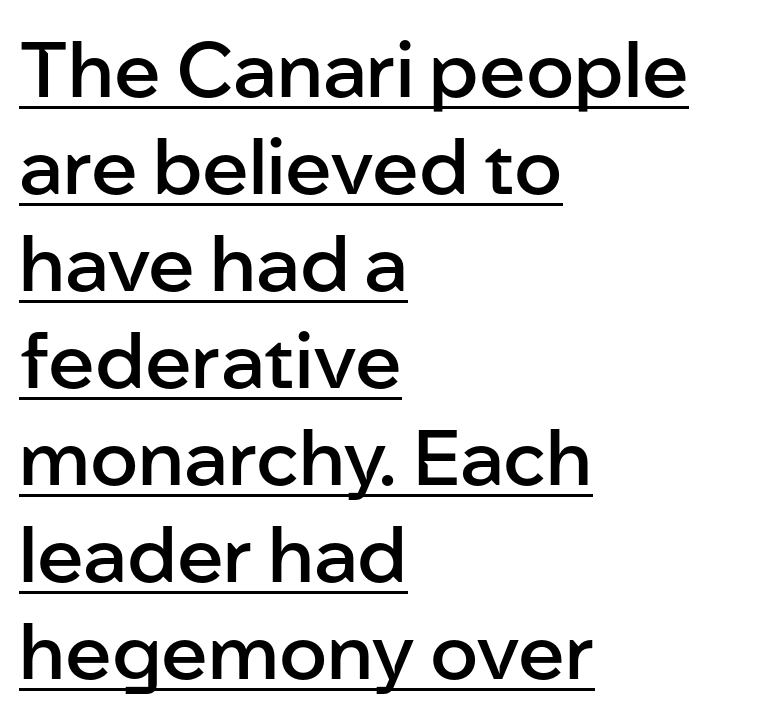
{"serif": "no", "italic": "no", "bold": "semi", "weight": "semibold", "width": "normal", "stroke_contrast": "low", "x_height": "medium", "monospaced": "no", "underline": "yes", "align": "left", "line_spacing": "normal", "line_spacing_ratio": 1.26, "letter_spacing": "normal", "letter_spacing_em": 0.0, "glyph_px": 77}
